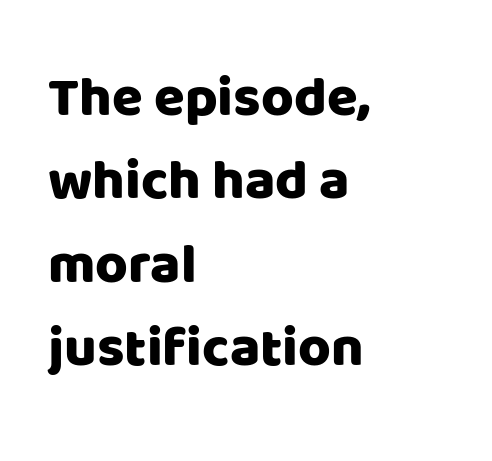
Characters follow at the spacing the type designer built in. Character widths vary here, with narrow letters taking less room than wide ones. A typesetter would label this face a sans. Is the block centered? No — it sits flush against the left margin. Rows of type keep a routine distance in the vertical direction.
